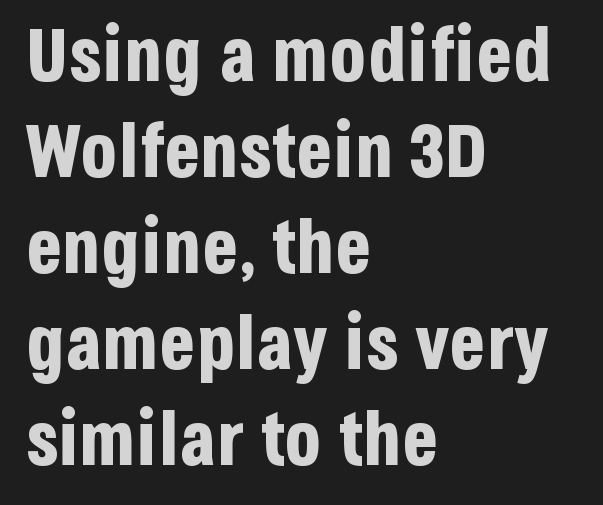
Each row of text sits above clean, open space. In terms of leading, this rendering sits right in the middle. Where is the straight margin? On the left. Does the weight exceed regular? Yes, all the way to bold. The rendering uses natural spacing where letterforms have individual widths. The face used here is rendered with its standard letterfit.
